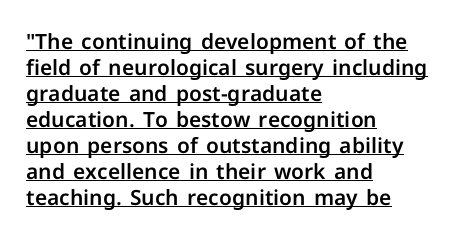
A student would call this left alignment; a typographer would say flush left, rag right. A typographer would call this underscored text. Does the lettering tilt? It doesn't — this is upright. The passage shown has conventional tracking throughout.
